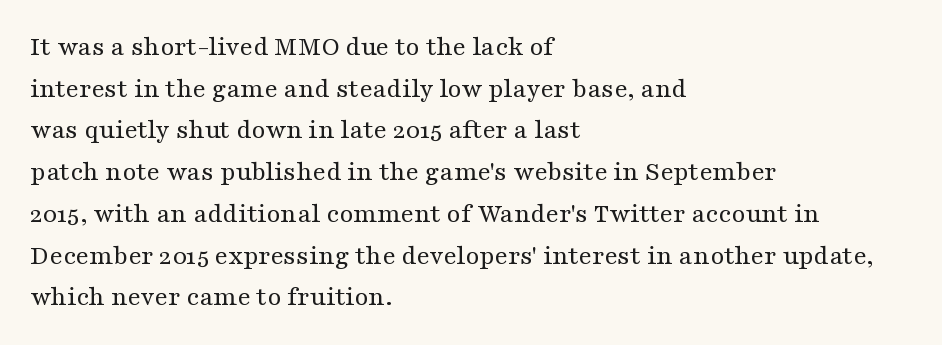
{"serif": "yes", "italic": "no", "bold": "no", "weight": "regular", "width": "wide", "stroke_contrast": "medium", "x_height": "medium", "monospaced": "no", "underline": "no", "align": "left", "line_spacing": "normal", "line_spacing_ratio": 1.49, "letter_spacing": "normal", "letter_spacing_em": 0.0, "glyph_px": 28}
